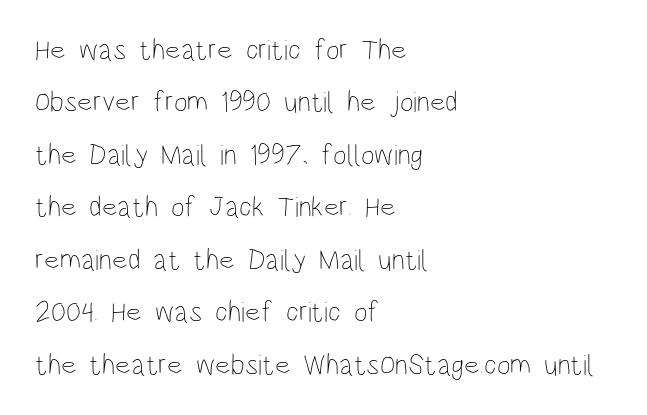
{"italic": "no", "bold": "no", "weight": "thin", "width": "condensed", "stroke_contrast": "low", "x_height": "large", "monospaced": "no", "underline": "no", "align": "left", "line_spacing_ratio": 1.81, "letter_spacing": "normal", "letter_spacing_em": 0.0, "glyph_px": 29}
